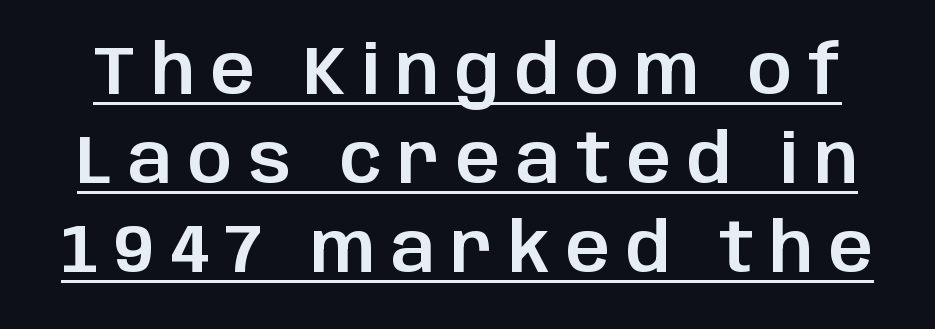
Decoration check: the copy is underlined. The letters stand straight up with perfectly vertical stems. No feet cap the strokes, marking this as sans-serif type. How are the letters spaced? Widely, with obvious added tracking. Varying glyph widths throughout — classic text-font behaviour. Successive baselines arrive at the customary interval.
